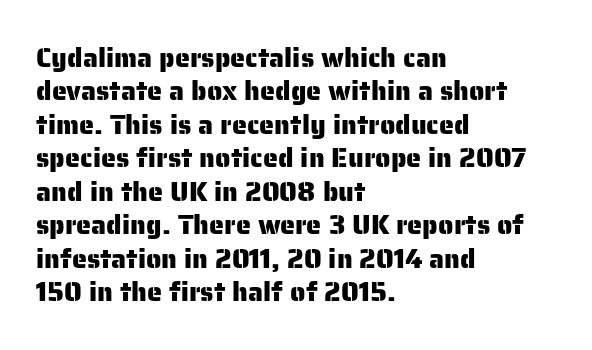
The specimen reads as upright at a glance. The words here are not underlined. Horizontal alignment here is leftward, the default for most running prose. The gaps between neighbouring characters are ordinary and unremarkable.
